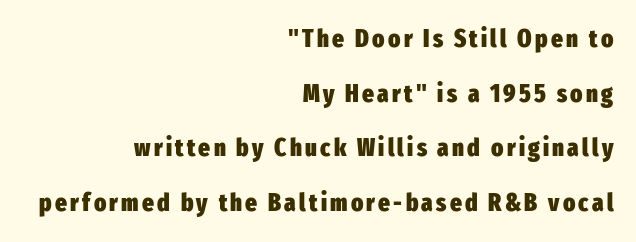
{"italic": "no", "bold": "yes", "underline": "no", "align": "right", "line_spacing": "loose", "line_spacing_ratio": 2.19, "glyph_px": 25}
